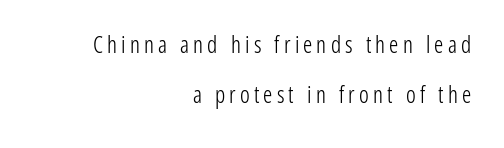
The image shows 23 px text type, upright; set right-aligned, loose line spacing (2.16x), not underlined.
